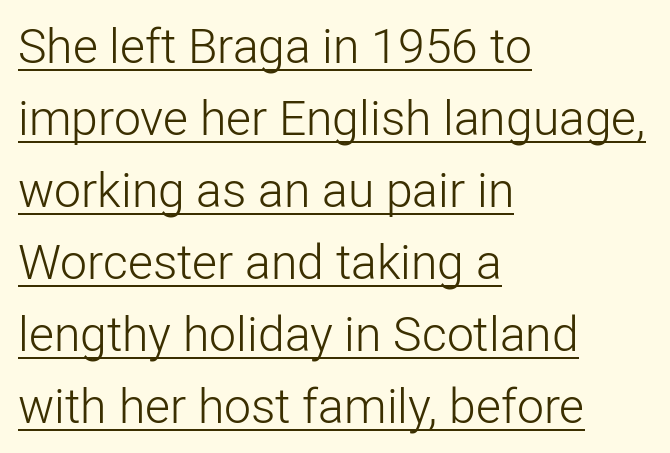
In terms of letterform style, serifs are entirely absent. The lines sit at an ordinary, default distance from one another. One-word summary of the alignment: left. These lines are rendered in a variable-pitch font. This is the regular roman posture of the typeface. Heft: none added — not bold.
